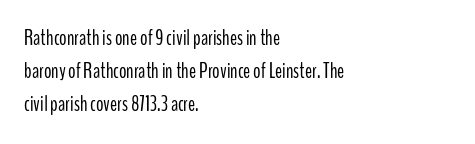
The face looks like a standard text weight, possibly lighter. Short and long lines alike share a common starting point at left. Vertically, the passage feels balanced, rows spaced as you'd expect. A bare baseline throughout the passage. Here the glyphs are tracked normally, forming tight word shapes.
